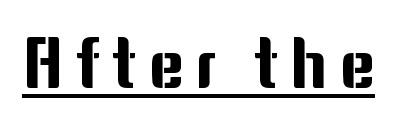
Q: Is the text italic (slanted)? A: No, it is upright.
Q: Is the typeface a serif or a sans-serif typeface? A: Sans-serif.
Q: Is the text underlined? A: Yes.
Q: Width (condensed, normal, or wide)? A: Normal.
Q: Stroke contrast? A: Medium.
Q: x-height? A: Medium.
Q: Monospaced? A: No.
